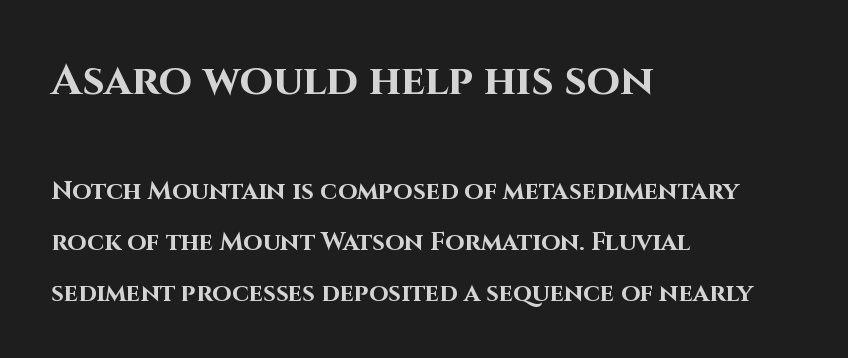
Q: Is the text bold? A: Yes.
Q: Is the text italic (slanted)? A: No, it is upright.
Q: Is the typeface a serif or a sans-serif typeface? A: Sans-serif.
Q: Is the text underlined? A: No.
Q: How is the paragraph aligned? A: Left-aligned.
Q: Is the spacing between letters normal or unusually wide? A: Normal.
Q: Is the spacing between lines tight, normal or loose? A: Loose.
Q: Which block of text is set in a larger size, the first (top) or the second (bottom)? A: The first (top) one.
Q: Width (condensed, normal, or wide)? A: Normal.
Q: Stroke contrast? A: High.
Q: x-height? A: Large.
Q: Monospaced? A: No.
